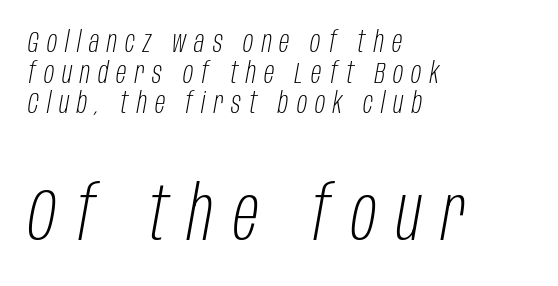
Q: Is the text bold? A: No.
Q: Is the text italic (slanted)? A: Yes, it leans right by about 10 degrees.
Q: Is the text underlined? A: No.
Q: How is the paragraph aligned? A: Left-aligned.
Q: Is the spacing between letters normal or unusually wide? A: Unusually wide.
Q: Is the spacing between lines tight, normal or loose? A: Tight.
Q: Which block of text is set in a larger size, the first (top) or the second (bottom)? A: The second (bottom) one.
Q: Width (condensed, normal, or wide)? A: Condensed.
Q: Stroke contrast? A: Low.
Q: x-height? A: Large.
Q: Monospaced? A: No.
